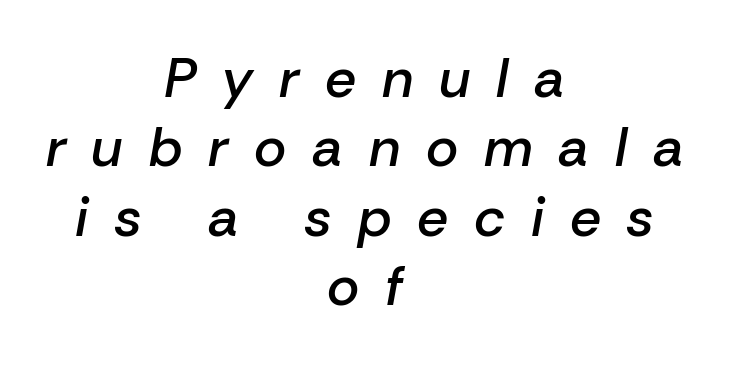
{"italic": "yes", "lean": "right", "slant_degrees": 10, "bold": "semi", "weight": "semibold", "width": "normal", "stroke_contrast": "low", "x_height": "medium", "monospaced": "no", "underline": "no", "align": "center", "line_spacing": "normal", "line_spacing_ratio": 1.26, "letter_spacing": "wide", "letter_spacing_em": 0.47, "glyph_px": 55}
